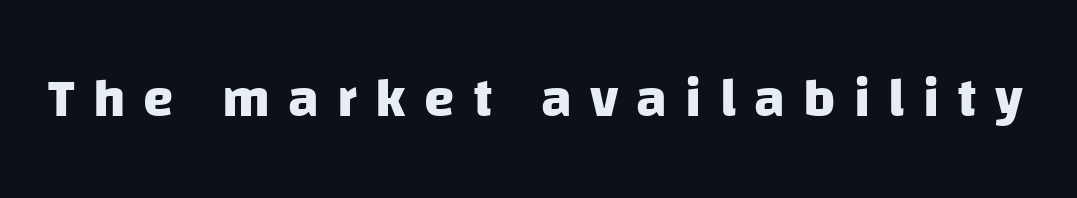
{"serif": "no", "bold": "yes", "weight": "heavy", "width": "normal", "stroke_contrast": "low", "x_height": "large", "monospaced": "no", "underline": "no", "letter_spacing": "wide", "letter_spacing_em": 0.33, "glyph_px": 55}
